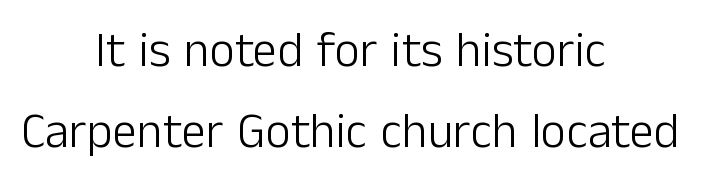
Nobody drew a line under any word here. Look at the bottom of the vertical strokes: they stop flat, with no serifs. Proportional: the letters do not fall into vertical columns. Rendered with straight, roman letterforms.
